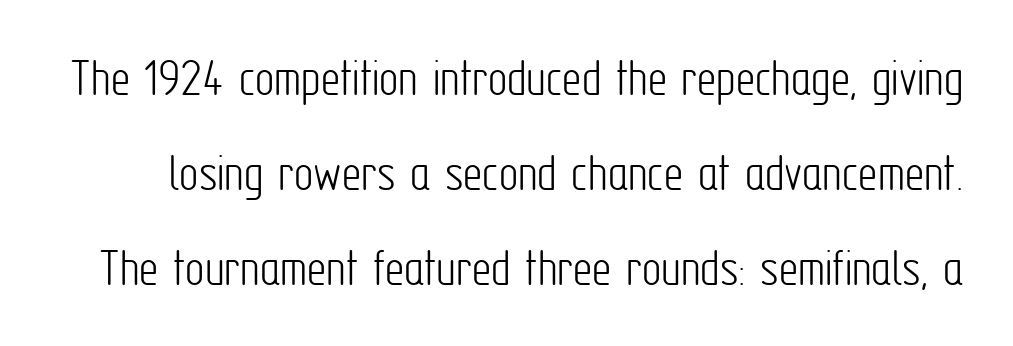
Unlike italic type, these characters show no tilt at all. This is not heavy type; no bold has been used. Spacing between characters is what you'd get straight out of the box. In terms of letterform style, serifs are entirely absent.
